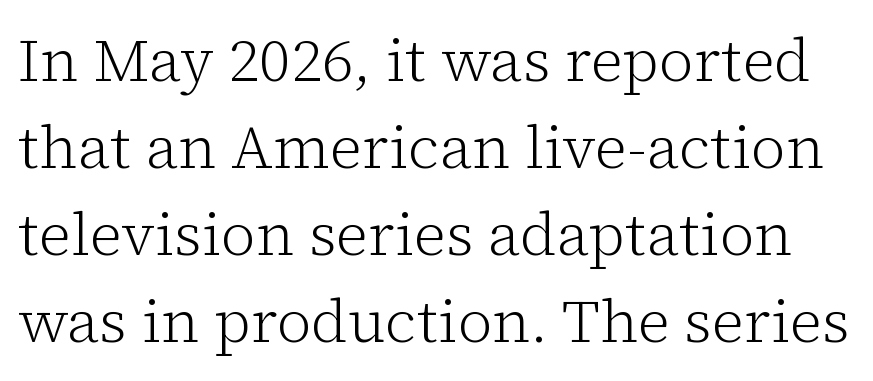
You can tell it's not italic because the verticals are truly vertical. Regular leading. This rendering leaves character spacing at its baseline value. The strokes carry an ordinary text weight at most.
